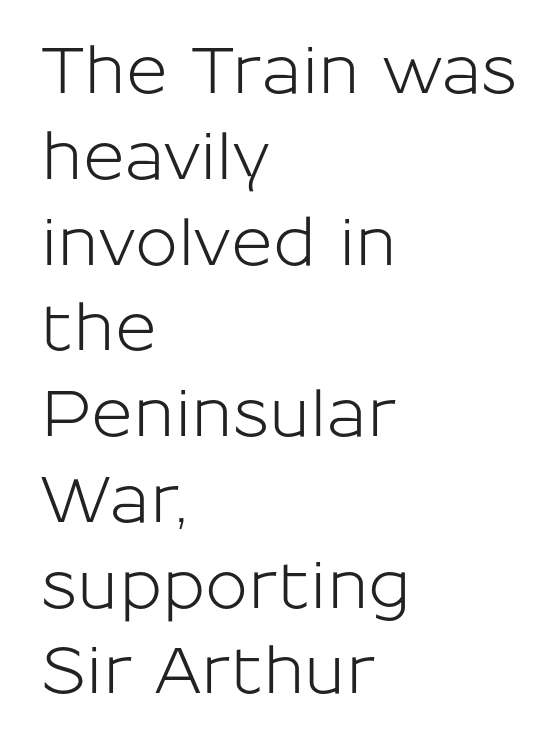
{"serif": "no", "italic": "no", "width": "normal", "stroke_contrast": "low", "x_height": "medium", "monospaced": "no", "underline": "no", "align": "left", "line_spacing": "normal", "line_spacing_ratio": 1.34, "letter_spacing": "normal", "letter_spacing_em": 0.0, "glyph_px": 64}
